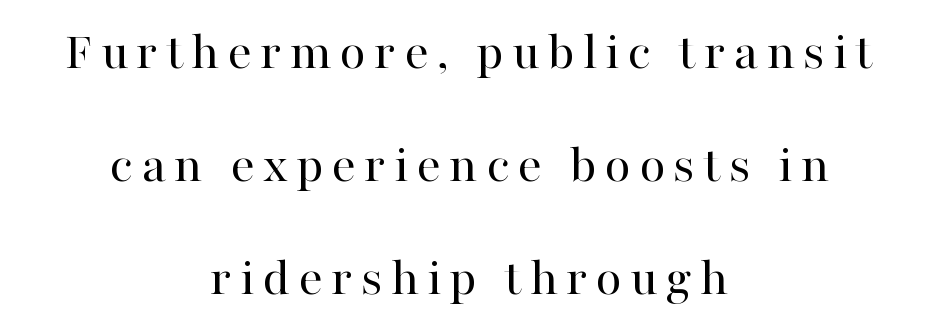
Q: Is the text bold? A: No.
Q: Is the text italic (slanted)? A: No, it is upright.
Q: Is the typeface a serif or a sans-serif typeface? A: Serif.
Q: Is the text underlined? A: No.
Q: How is the paragraph aligned? A: Centered.
Q: Is the spacing between lines tight, normal or loose? A: Loose.
Q: Width (condensed, normal, or wide)? A: Normal.
Q: Stroke contrast? A: High.
Q: x-height? A: Medium.
Q: Monospaced? A: No.
